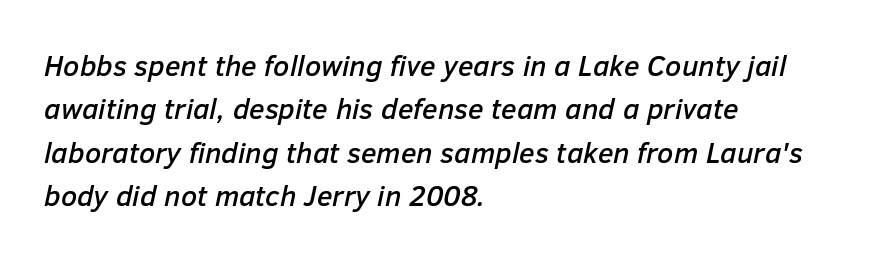
{"italic": "yes", "lean": "right", "slant_degrees": 12, "width": "normal", "stroke_contrast": "low", "x_height": "medium", "monospaced": "no", "underline": "no", "align": "left", "line_spacing": "normal", "line_spacing_ratio": 1.5, "letter_spacing": "normal", "letter_spacing_em": 0.0, "glyph_px": 29}
